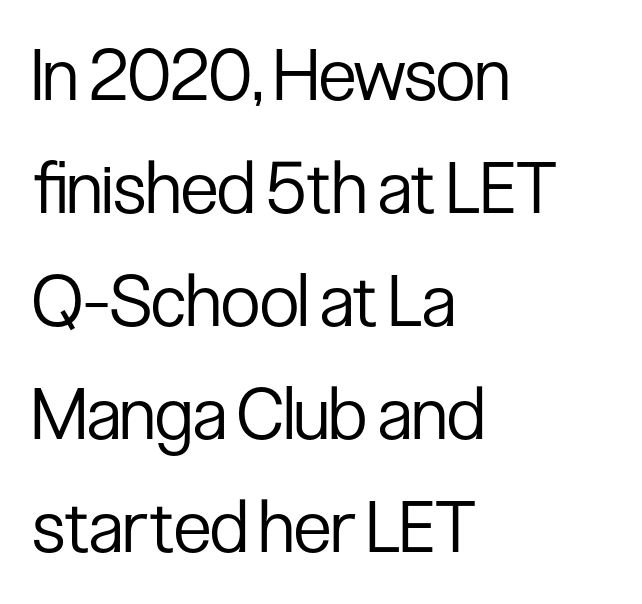
Q: Is the text bold? A: No.
Q: Is the text italic (slanted)? A: No, it is upright.
Q: Is the typeface a serif or a sans-serif typeface? A: Sans-serif.
Q: Is the text underlined? A: No.
Q: How is the paragraph aligned? A: Left-aligned.
Q: Is the spacing between letters normal or unusually wide? A: Normal.
Q: Is the spacing between lines tight, normal or loose? A: Normal.
Q: Width (condensed, normal, or wide)? A: Condensed.
Q: Stroke contrast? A: Low.
Q: x-height? A: Medium.
Q: Monospaced? A: No.
